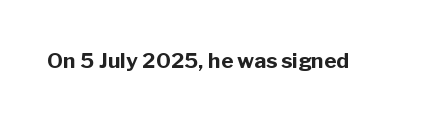
Q: Is the text bold? A: Yes.
Q: Is the text italic (slanted)? A: No, it is upright.
Q: Is the text underlined? A: No.
Q: Is the spacing between letters normal or unusually wide? A: Normal.
